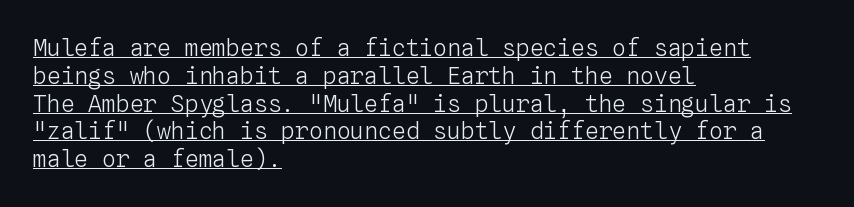
Q: Is the text bold? A: No.
Q: Is the text italic (slanted)? A: No, it is upright.
Q: Is the text underlined? A: Yes.
Q: How is the paragraph aligned? A: Left-aligned.
Q: Is the spacing between letters normal or unusually wide? A: Normal.
